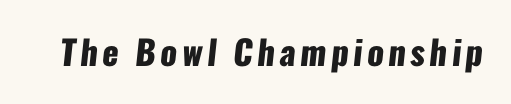
Nothing sits at the stroke ends, so this counts as sans-serif. The strip under each line holds only bare page. Spacing verdict: proportional, widths tailored to each character. The rendering uses a bold face; every stroke is thick and dark.
